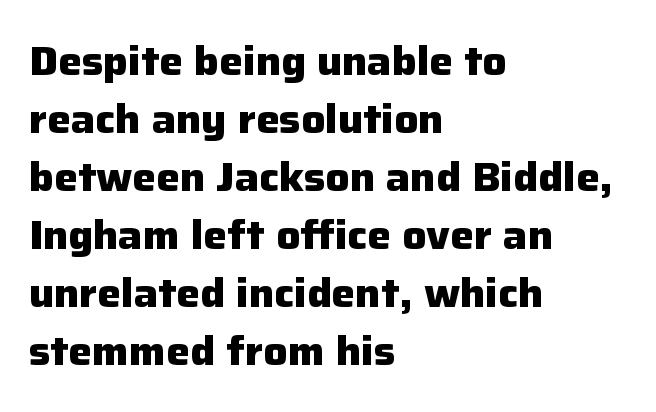
The image shows 40 px heavy sans-serif type, upright; set left-aligned, normal line spacing (1.45x), normal letter spacing, not underlined; low stroke contrast and a medium x-height.
